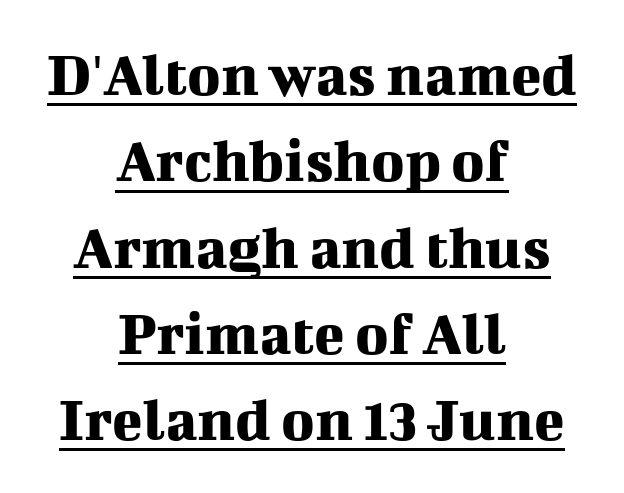
{"serif": "yes", "italic": "no", "width": "normal", "stroke_contrast": "medium", "x_height": "medium", "monospaced": "no", "underline": "yes", "align": "center", "line_spacing": "normal", "line_spacing_ratio": 1.37, "letter_spacing": "normal", "letter_spacing_em": 0.0, "glyph_px": 63}
